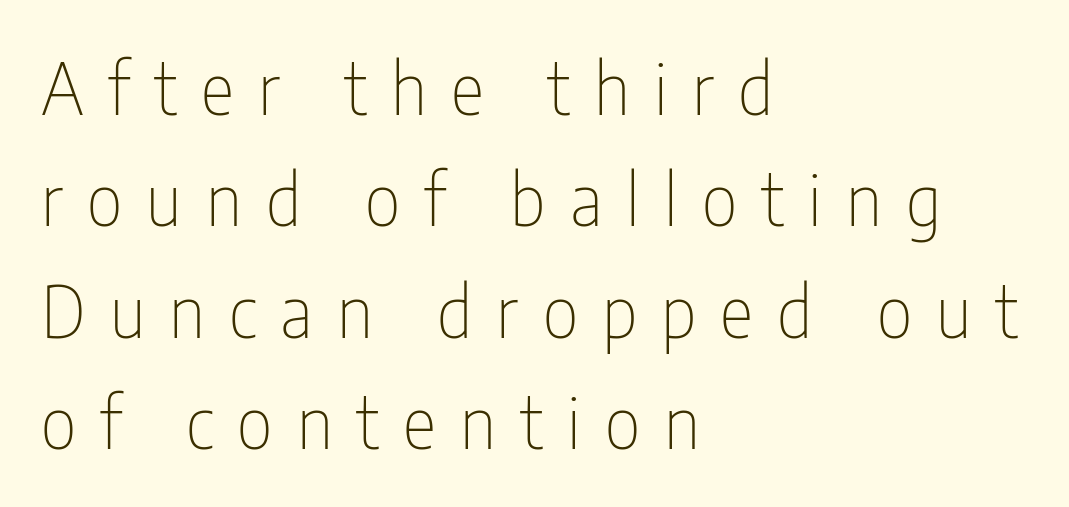
The image shows 71 px thin, condensed sans-serif type, upright; set left-aligned, normal line spacing (1.57x), unusually wide letter spacing (+0.34 em), not underlined; low stroke contrast and a medium x-height.
